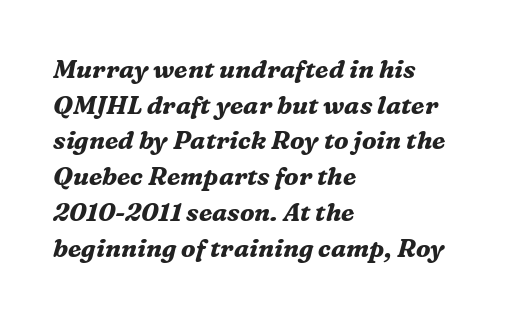
The glyphs look as if they've been sheared to an angle. All the whitespace from short lines collects on the right. A typesetter would call this zero additional tracking. Only glyphs here, with clear space below each row. The lines sit at an ordinary, default distance from one another. Pretty heavy lettering here — definitely bold.
